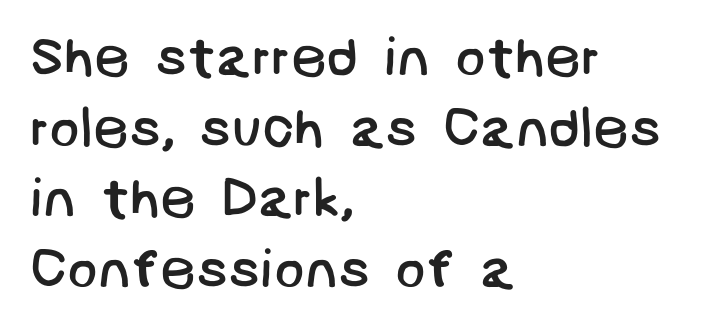
{"serif": "no", "bold": "no", "weight": "regular", "width": "normal", "stroke_contrast": "low", "x_height": "large", "underline": "no", "align": "left", "line_spacing": "normal", "line_spacing_ratio": 1.26, "letter_spacing": "normal", "letter_spacing_em": 0.0, "glyph_px": 56}
